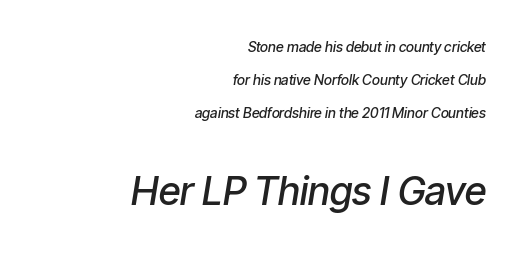
The image shows 39 px semibold, condensed type, italic (leaning right); set right-aligned, loose line spacing (2.34x), normal letter spacing, not underlined; the second (bottom) block is 2.79x larger; low stroke contrast and a medium x-height.
